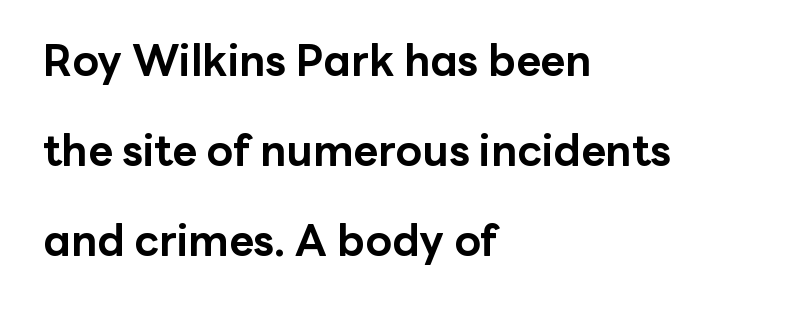
The image shows 43 px bold sans-serif type, upright; set left-aligned, loose line spacing (2.09x), normal letter spacing, not underlined; low stroke contrast and a medium x-height.
